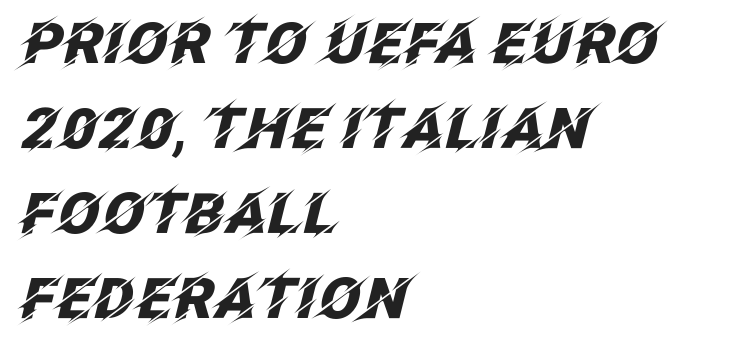
The foot of each line stays bare and open. Honestly, the row spacing looks completely unremarkable. An italicized treatment has been applied to the whole sample. Each letter keeps its own natural width here, so spacing adapts to shape. Strokes here are thick enough to call this a true bold.
